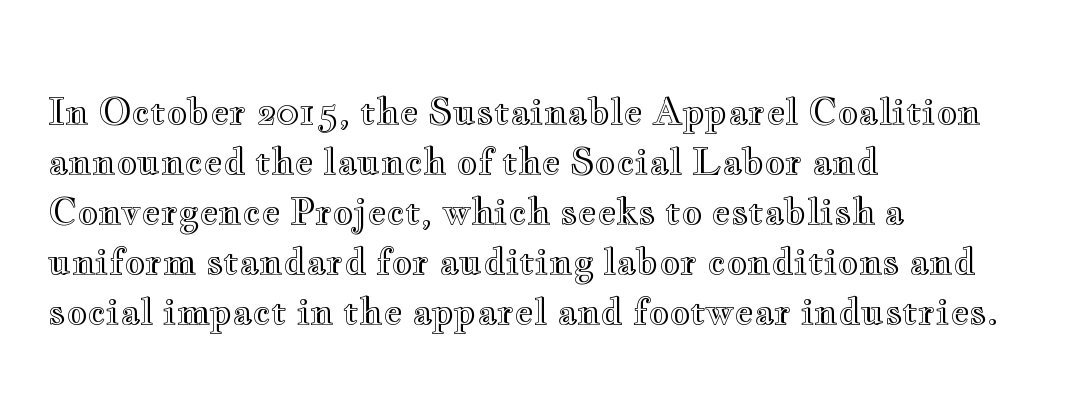
Students, observe: this is what conventionally led text looks like. Caption: multi-line text, flush left, ragged right. Students, note that the glyphs here touch the page at normal intervals. Posture: vertical.
